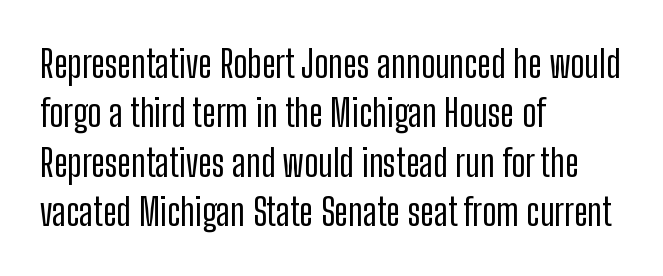
The letters stand upright; this is a roman face. This rendering uses left alignment, leaving the right contour irregular. Note the varied advance widths — an 'i' is clearly narrower than an 'm'. Decoration check: the copy has no underline.
